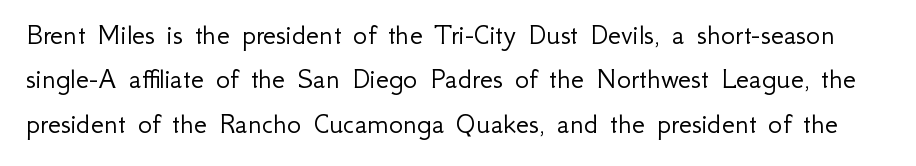
Q: Is the text bold? A: No.
Q: Is the text italic (slanted)? A: No, it is upright.
Q: Is the typeface a serif or a sans-serif typeface? A: Sans-serif.
Q: Is the text underlined? A: No.
Q: Is the spacing between letters normal or unusually wide? A: Normal.
Q: Is the spacing between lines tight, normal or loose? A: Normal.
Q: Width (condensed, normal, or wide)? A: Normal.
Q: Stroke contrast? A: Low.
Q: x-height? A: Small.
Q: Monospaced? A: No.
